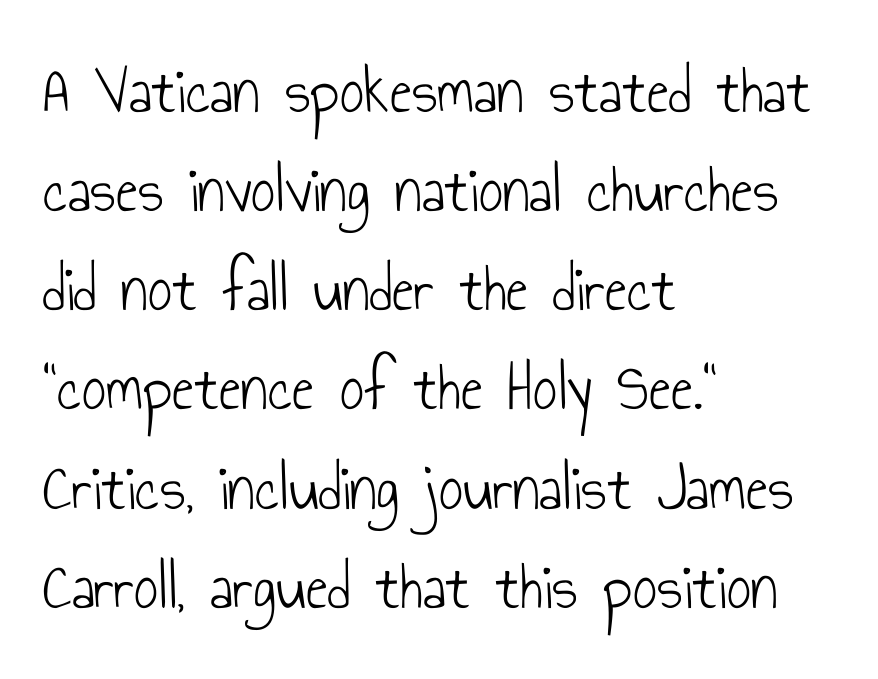
This is roman type, the default non-slanted kind. Is this a fixed-width face? No — the glyphs have proportional, varying widths. The weight tops out at a normal text grade. Regular leading. Clear beneath every line of the passage.
